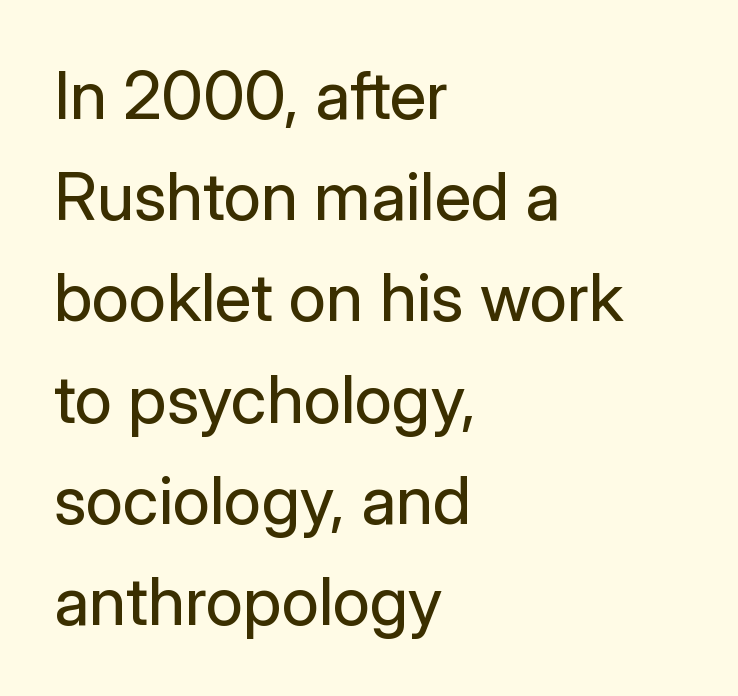
The image shows 67 px regular-weight sans-serif type, upright; set left-aligned, normal line spacing (1.51x), normal letter spacing, not underlined; low stroke contrast and a medium x-height.
